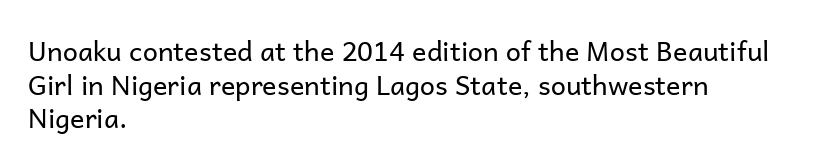
{"italic": "no", "bold": "no", "underline": "no", "align": "left", "line_spacing": "normal", "line_spacing_ratio": 1.25, "letter_spacing": "normal", "letter_spacing_em": 0.0, "glyph_px": 27}
